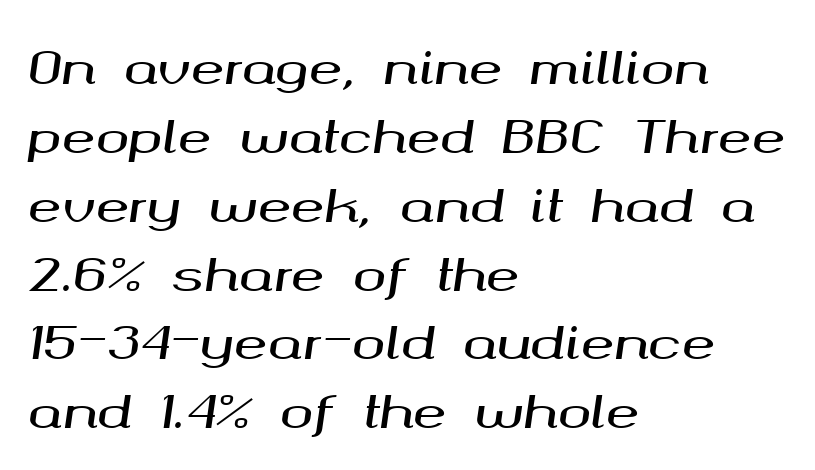
Q: Is the text italic (slanted)? A: Yes, it leans right by about 8 degrees.
Q: Is the text underlined? A: No.
Q: How is the paragraph aligned? A: Left-aligned.
Q: Is the spacing between letters normal or unusually wide? A: Normal.
Q: Is the spacing between lines tight, normal or loose? A: Normal.
Q: Width (condensed, normal, or wide)? A: Wide.
Q: Stroke contrast? A: Medium.
Q: x-height? A: Medium.
Q: Monospaced? A: No.
